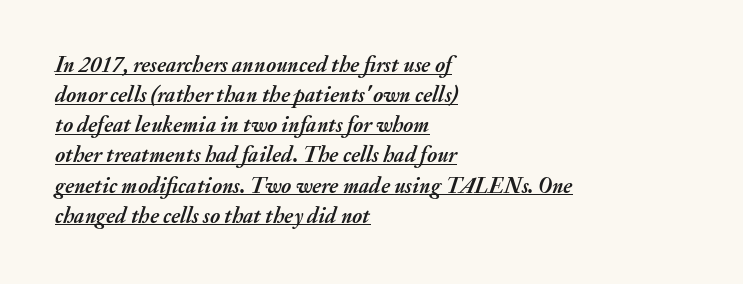
Every row of glyphs begins at an identical x-position on the left. The rendered words wear a rule along their underside. The space between consecutive lines is moderate. Posture: slanted.
